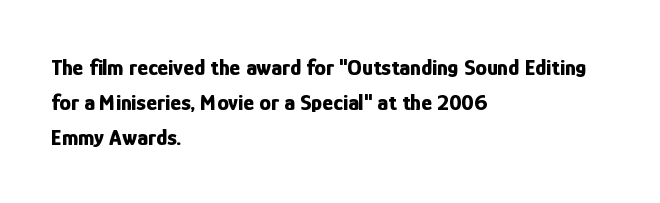
{"italic": "no", "bold": "yes", "underline": "no", "align": "left", "line_spacing": "normal", "line_spacing_ratio": 1.53, "letter_spacing": "normal", "letter_spacing_em": 0.0, "glyph_px": 23}
